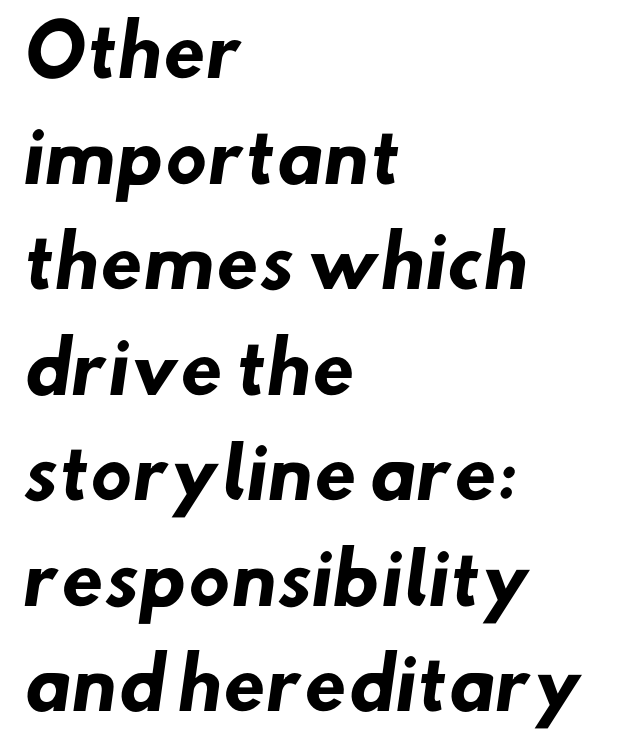
{"serif": "no", "bold": "yes", "weight": "heavy", "width": "normal", "stroke_contrast": "low", "x_height": "small", "monospaced": "no", "underline": "no", "align": "left", "line_spacing": "normal", "line_spacing_ratio": 1.53, "letter_spacing": "normal", "letter_spacing_em": 0.0, "glyph_px": 69}
